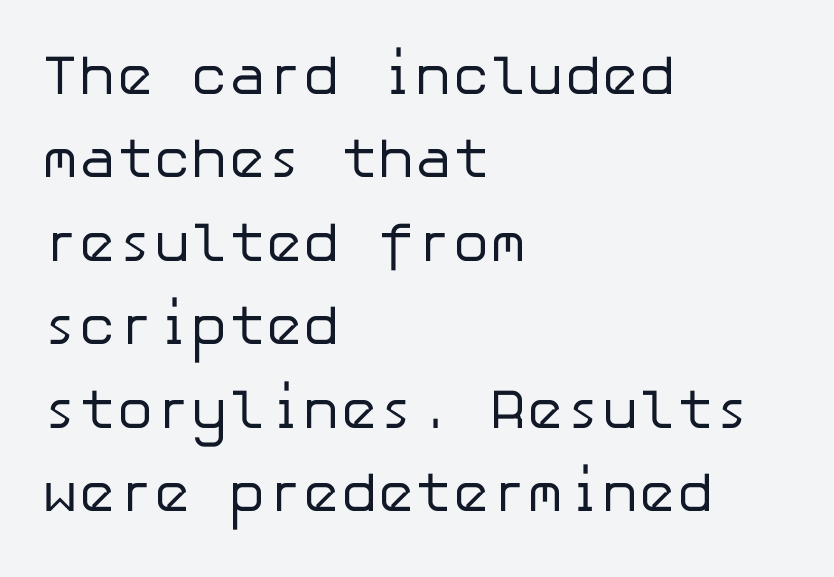
These lines were composed using upright roman letters. Note: no serifs on the glyphs. Standard letterfit; no display-style spreading of the glyphs. The lines are quadded left. Honestly, the row spacing looks completely unremarkable. Any mark beneath the type? The region is blank.
